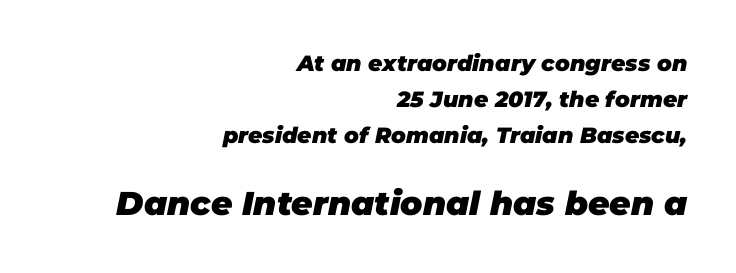
{"italic": "yes", "lean": "right", "slant_degrees": 11, "bold": "yes", "weight": "heavy", "width": "normal", "stroke_contrast": "low", "x_height": "large", "monospaced": "no", "underline": "no", "align": "right", "line_spacing": "normal", "line_spacing_ratio": 1.63, "letter_spacing": "normal", "letter_spacing_em": 0.0, "larger_block": "second", "size_ratio": 1.5, "glyph_px": 33}
